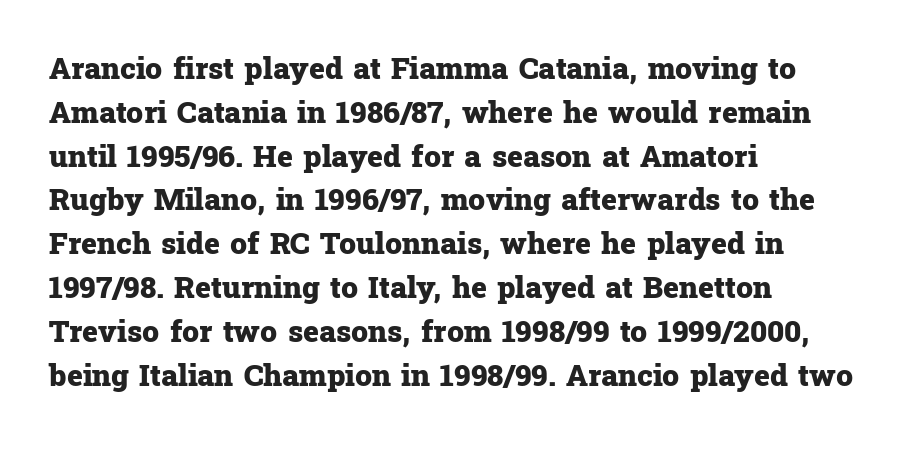
Compared with a centered layout, this one pins lines to the left instead. The passage shown stacks its lines at a standard gap. Nobody touched the tracking dial on this one. Is the type bold? Yes — the strokes are clearly thick and heavy. The letters advance in unequal steps, a hallmark of proportional type.
